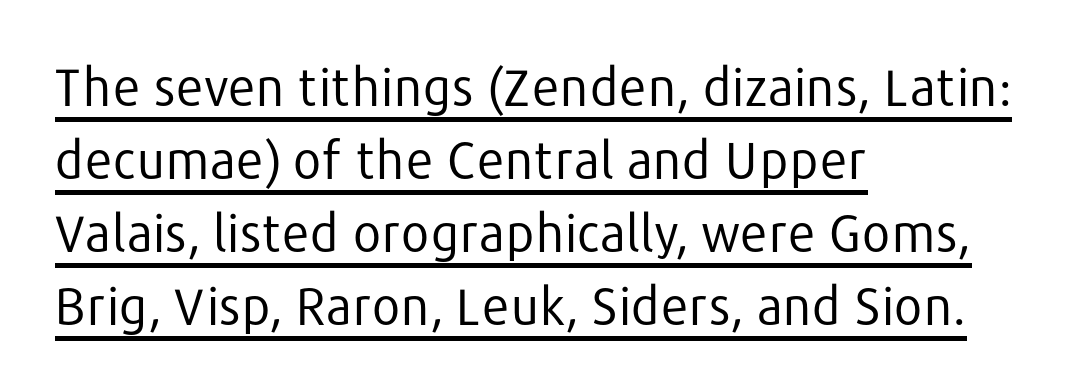
The image shows 51 px regular-weight sans-serif type, upright; set left-aligned, normal line spacing (1.43x), normal letter spacing, underlined; low stroke contrast and a medium x-height.
